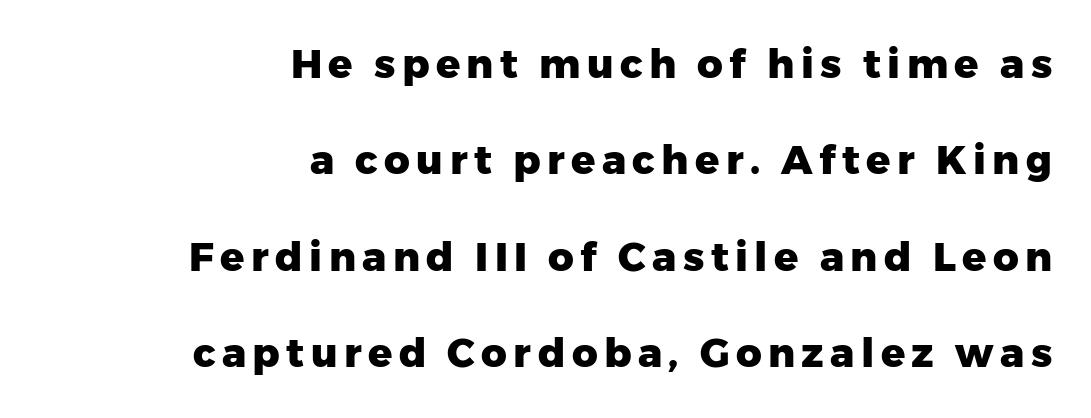
{"serif": "no", "italic": "no", "bold": "yes", "weight": "heavy", "width": "normal", "stroke_contrast": "low", "x_height": "medium", "monospaced": "no", "underline": "no", "align": "right", "line_spacing": "loose", "line_spacing_ratio": 2.41, "glyph_px": 40}
